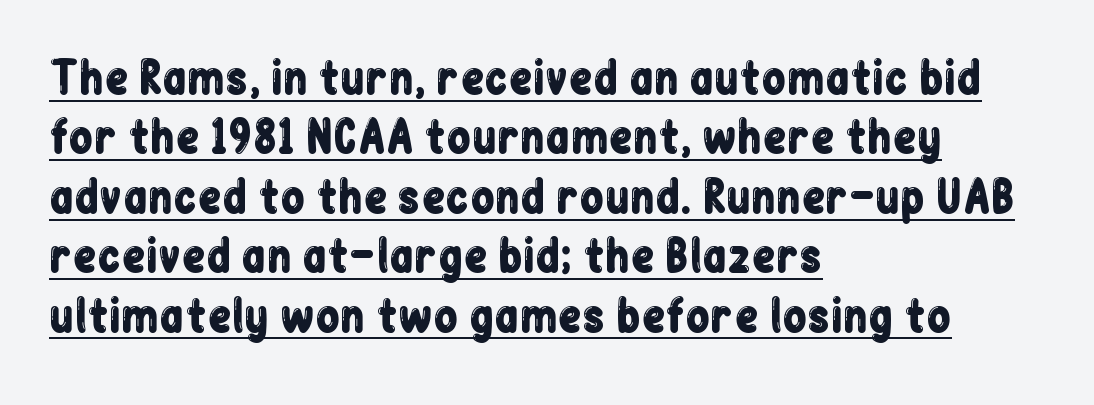
Q: Is the text italic (slanted)? A: No, it is upright.
Q: Is the typeface a serif or a sans-serif typeface? A: Sans-serif.
Q: Is the text underlined? A: Yes.
Q: How is the paragraph aligned? A: Left-aligned.
Q: Is the spacing between letters normal or unusually wide? A: Normal.
Q: Is the spacing between lines tight, normal or loose? A: Normal.
Q: Width (condensed, normal, or wide)? A: Condensed.
Q: Stroke contrast? A: Low.
Q: x-height? A: Medium.
Q: Monospaced? A: No.
